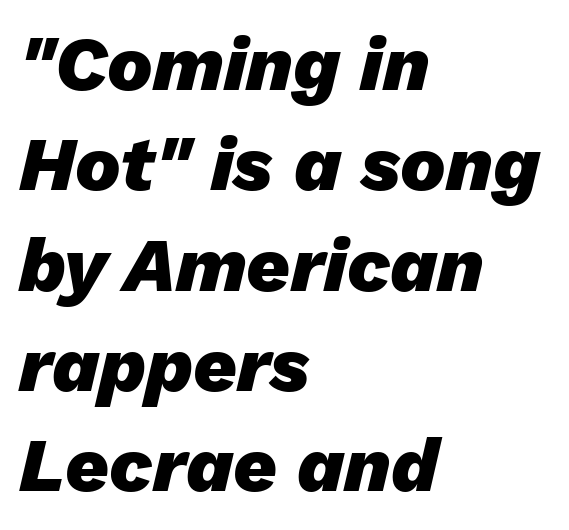
{"italic": "yes", "lean": "right", "slant_degrees": 13, "bold": "yes", "weight": "heavy", "width": "normal", "stroke_contrast": "low", "x_height": "medium", "monospaced": "no", "underline": "no", "align": "left", "line_spacing": "normal", "line_spacing_ratio": 1.32, "letter_spacing": "normal", "letter_spacing_em": 0.0, "glyph_px": 76}
